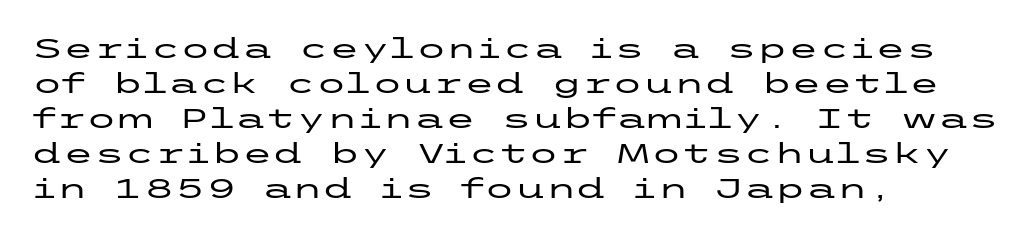
The image shows 28 px wide sans-serif type, upright; set left-aligned, normal line spacing (1.25x), normal letter spacing, not underlined; low stroke contrast and a medium x-height.
